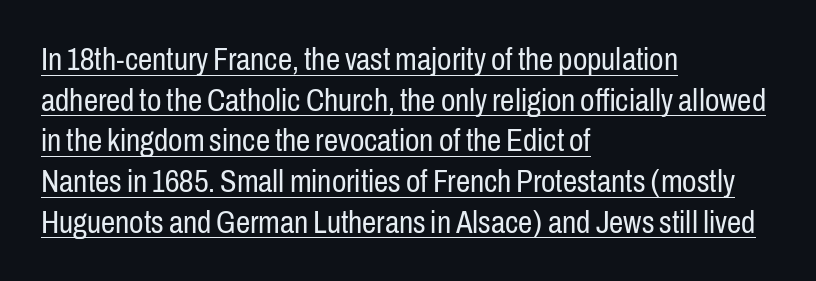
Compared with a centered layout, this one pins lines to the left instead. Letterform terminals end flat and unadorned throughout the passage. On a weight scale, this lands at 450 or below. Beneath each row of characters lies a ruled line. This sample keeps an unexceptional amount of space between lines. Note the varied advance widths — an 'i' is clearly narrower than an 'm'.
